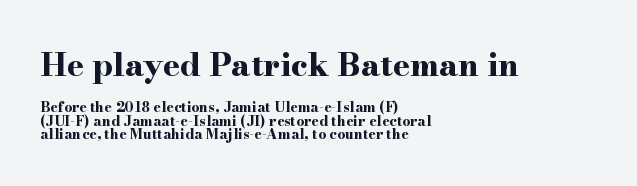
{"serif": "yes", "italic": "no", "bold": "yes", "weight": "bold", "width": "wide", "stroke_contrast": "high", "x_height": "small", "monospaced": "no", "underline": "no", "align": "left", "line_spacing": "tight", "line_spacing_ratio": 0.96, "letter_spacing": "normal", "letter_spacing_em": 0.0, "larger_block": "first", "size_ratio": 2.29, "glyph_px": 32}
